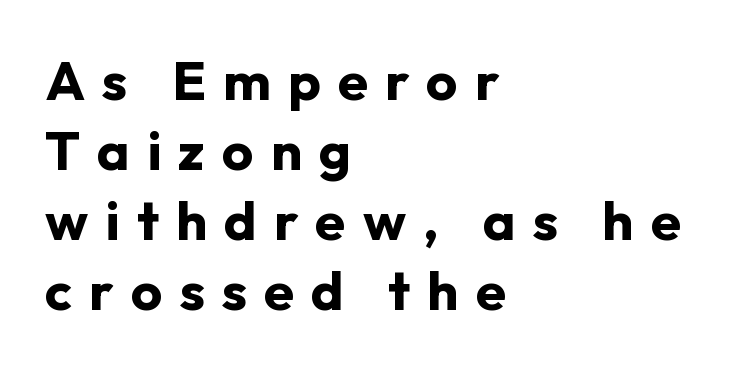
Q: Is the text bold? A: Yes.
Q: Is the text italic (slanted)? A: No, it is upright.
Q: Is the typeface a serif or a sans-serif typeface? A: Sans-serif.
Q: Is the text underlined? A: No.
Q: How is the paragraph aligned? A: Left-aligned.
Q: Is the spacing between letters normal or unusually wide? A: Unusually wide.
Q: Is the spacing between lines tight, normal or loose? A: Normal.
Q: Width (condensed, normal, or wide)? A: Normal.
Q: Stroke contrast? A: Low.
Q: x-height? A: Medium.
Q: Monospaced? A: No.
